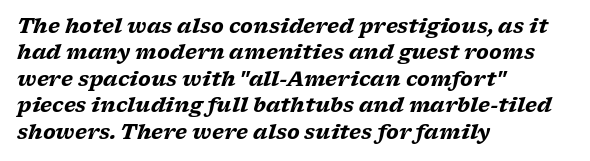
Q: Is the text bold? A: Yes.
Q: Is the text italic (slanted)? A: Yes, it leans right by about 17 degrees.
Q: Is the text underlined? A: No.
Q: How is the paragraph aligned? A: Left-aligned.
Q: Is the spacing between letters normal or unusually wide? A: Normal.
Q: Is the spacing between lines tight, normal or loose? A: Normal.
